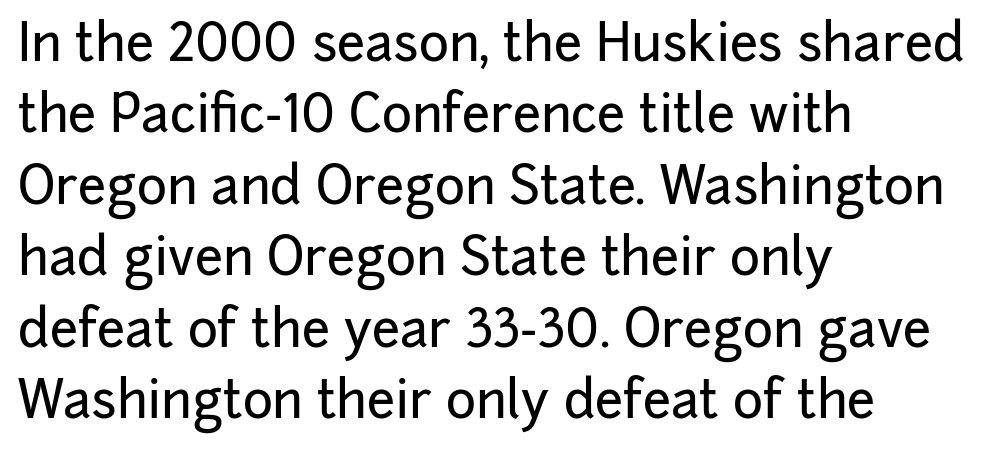
Q: Is the text italic (slanted)? A: No, it is upright.
Q: Is the typeface a serif or a sans-serif typeface? A: Sans-serif.
Q: Is the text underlined? A: No.
Q: How is the paragraph aligned? A: Left-aligned.
Q: Is the spacing between letters normal or unusually wide? A: Normal.
Q: Is the spacing between lines tight, normal or loose? A: Normal.
Q: Width (condensed, normal, or wide)? A: Normal.
Q: Stroke contrast? A: Low.
Q: x-height? A: Medium.
Q: Monospaced? A: No.
